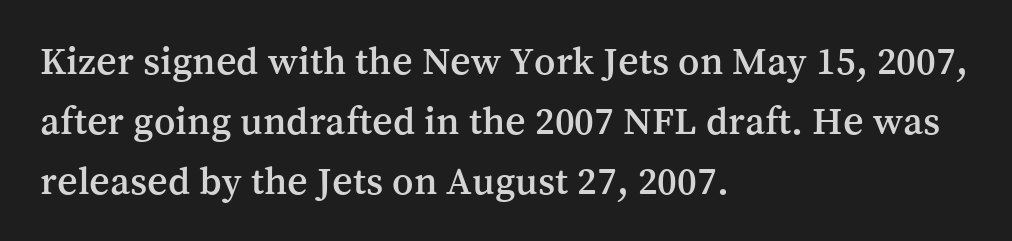
Interline gaps are of average width in this sample. Each line starts at the same left margin while the right side varies. Each letter keeps its own natural width here, so spacing adapts to shape. Does the lettering tilt? It doesn't — this is upright. Words float on clear page, feet unadorned.
